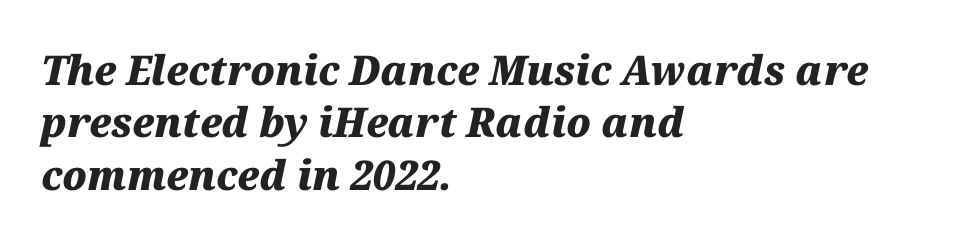
The image shows 41 px heavy type, italic (leaning right); set left-aligned, normal line spacing (1.28x), normal letter spacing, not underlined; medium stroke contrast and a medium x-height.
